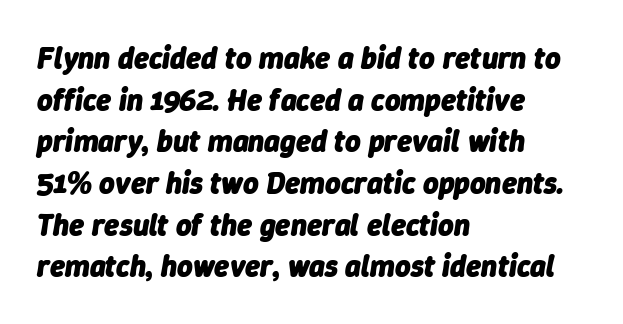
Caption: standard tracking, unaltered. Thick stems and heavy bowls — unmistakably bold. Reading down the block, your eye returns to a fixed left position each line. Posture: slanted.
